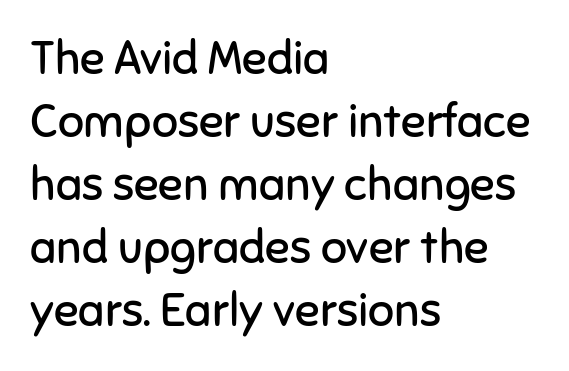
The image shows 46 px regular-weight sans-serif type, upright; set left-aligned, normal line spacing (1.37x), normal letter spacing, not underlined; low stroke contrast and a medium x-height.
